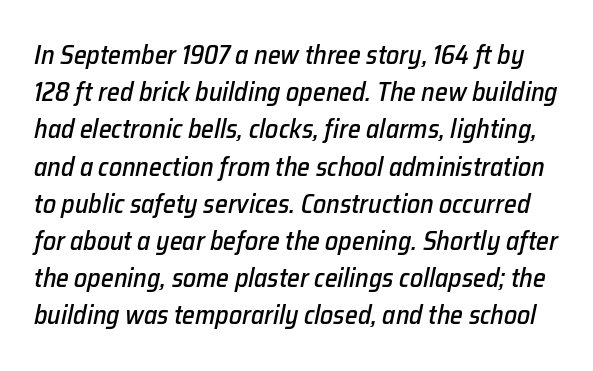
Every character sits at an angle, as italics do. Glyph-to-glyph distance matches everyday printed text. Quick note: interline space is typical. Honestly, there is no underline to notice here at all.
